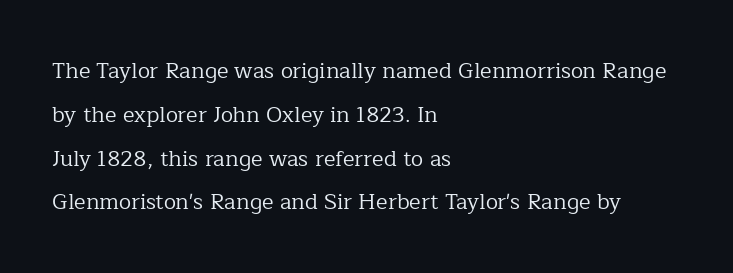
{"italic": "no", "bold": "no", "underline": "no", "align": "left", "line_spacing": "loose", "line_spacing_ratio": 1.99, "letter_spacing": "normal", "letter_spacing_em": 0.0, "glyph_px": 22}
